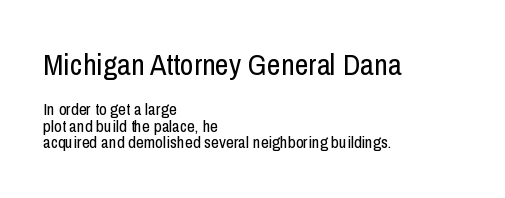
{"serif": "no", "italic": "no", "bold": "no", "weight": "regular", "width": "condensed", "stroke_contrast": "low", "x_height": "medium", "monospaced": "no", "underline": "no", "align": "left", "line_spacing": "tight", "line_spacing_ratio": 0.99, "letter_spacing": "normal", "letter_spacing_em": 0.0, "larger_block": "first", "size_ratio": 1.76, "glyph_px": 30}
